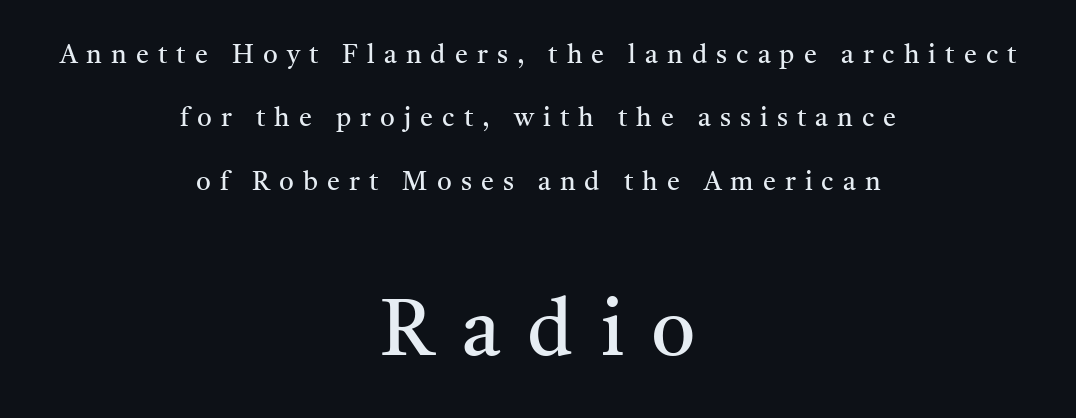
Beneath every word, the page is bare. The lettering stays uniformly vertical, giving the passage a roman look. The face looks like a standard text weight, possibly lighter. Type size steps up from the first block to the second.
